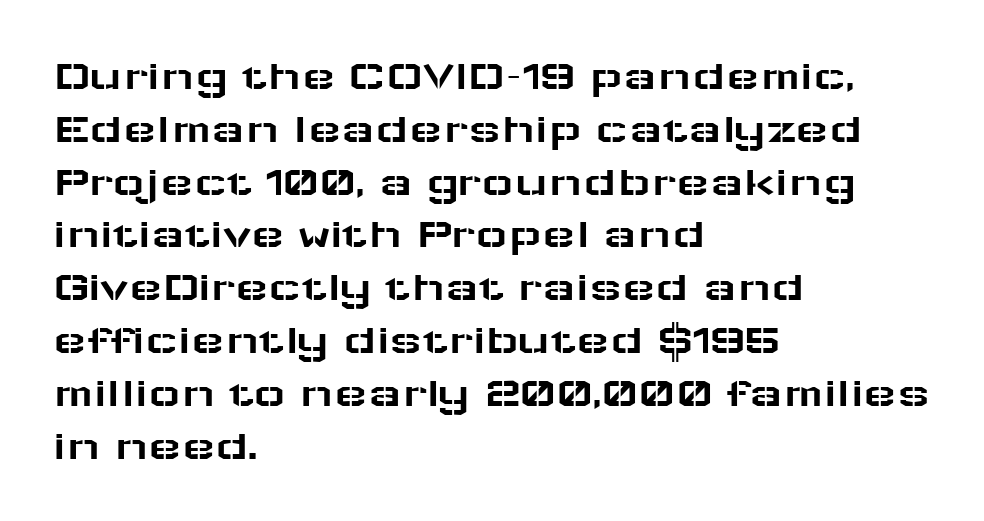
{"serif": "no", "italic": "no", "width": "wide", "stroke_contrast": "low", "x_height": "medium", "monospaced": "no", "underline": "no", "align": "left", "line_spacing_ratio": 1.2, "letter_spacing": "normal", "letter_spacing_em": 0.0, "glyph_px": 44}
